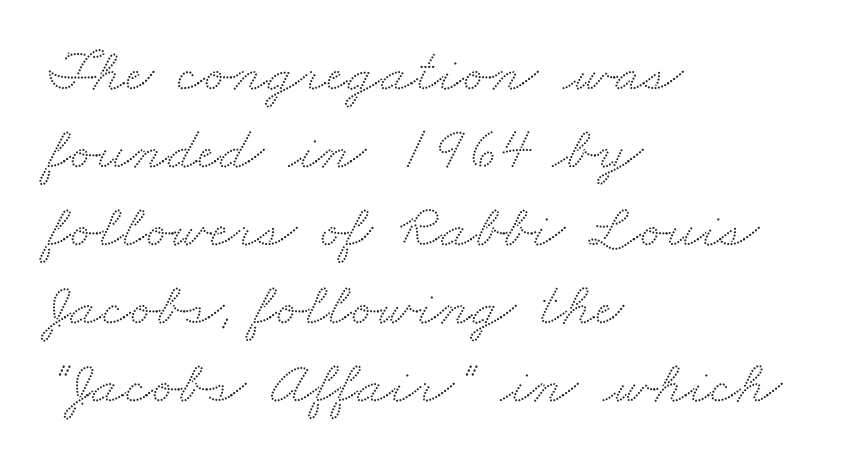
What kind of face is this? One with serifs. Plain, unruled lines of type. Character widths vary here, with narrow letters taking less room than wide ones. Leading: standard. Leftover space on each line is placed entirely after the last word. Inter-character spacing is left at the font's built-in metrics.
